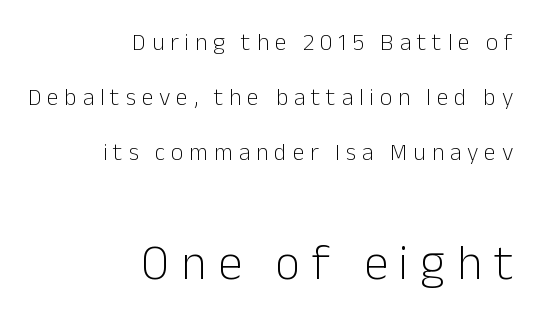
{"serif": "no", "italic": "no", "bold": "no", "weight": "light", "width": "normal", "stroke_contrast": "low", "x_height": "medium", "monospaced": "no", "underline": "no", "align": "right", "line_spacing": "loose", "line_spacing_ratio": 2.29, "letter_spacing": "wide", "letter_spacing_em": 0.24, "larger_block": "second", "size_ratio": 2.04, "glyph_px": 49}
